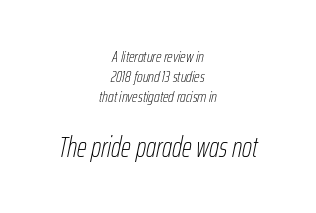
The image shows 28 px thin, condensed type, italic (leaning right); set centered, line spacing 1.24x, normal letter spacing, not underlined; the second (bottom) block is 1.75x larger; low stroke contrast and a medium x-height.
